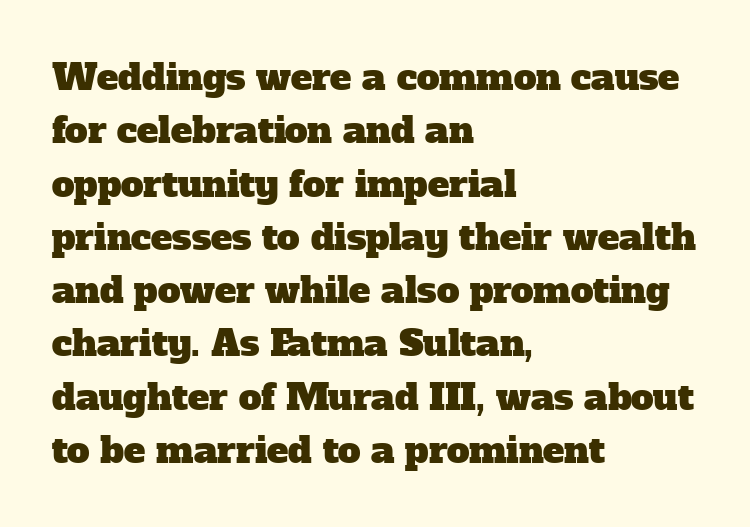
{"serif": "yes", "width": "normal", "stroke_contrast": "low", "x_height": "medium", "monospaced": "no", "underline": "no", "align": "left", "line_spacing": "normal", "line_spacing_ratio": 1.48, "letter_spacing": "normal", "letter_spacing_em": 0.0, "glyph_px": 36}
